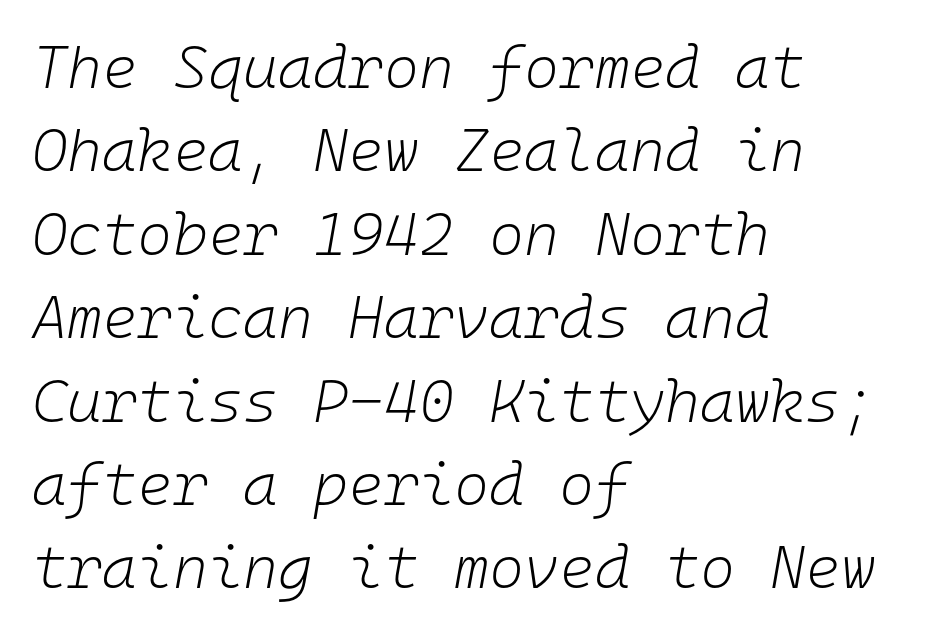
Layout note: lines flush left. The text carries the slant typical of an italic or oblique font. The font is comparable to plain body text, perhaps lighter. The gap between lines stays unmarked. These lines keep a tight, regular rhythm from letter to letter. The face used here is monospaced, like something from a code editor.
